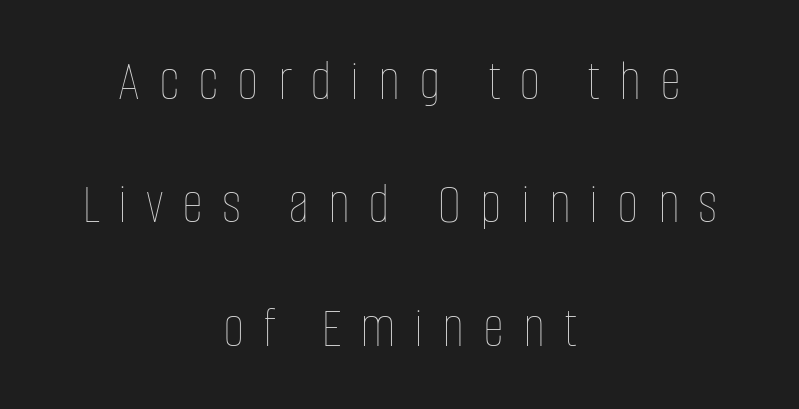
The image shows 59 px thin, condensed type, upright; set centered, loose line spacing (2.09x), unusually wide letter spacing (+0.32 em), not underlined; low stroke contrast and a large x-height.
